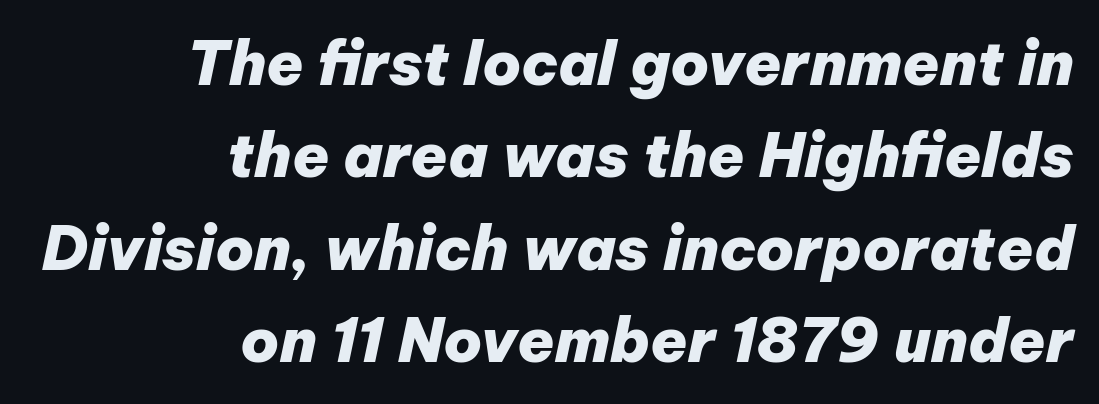
Each letter keeps its own natural width here, so spacing adapts to shape. Rows of type keep a routine distance in the vertical direction. Here the glyphs are tracked normally, forming tight word shapes. This rendering features lettering with no underline.
